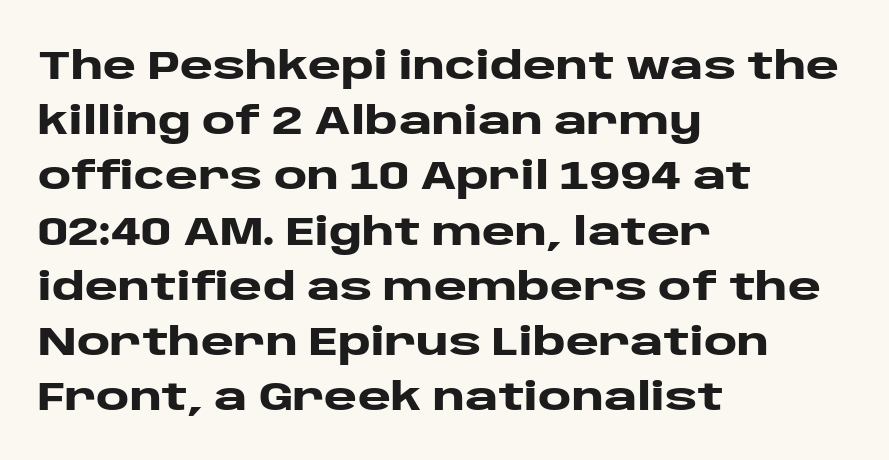
It's the straight-up-and-down kind of type. The rag falls on the right side of this text block. The rendering uses a bold face; every stroke is thick and dark. The glyphs in this specimen are sans serif. The zone under the glyphs is completely vacant. The passage shown has conventional tracking throughout.
